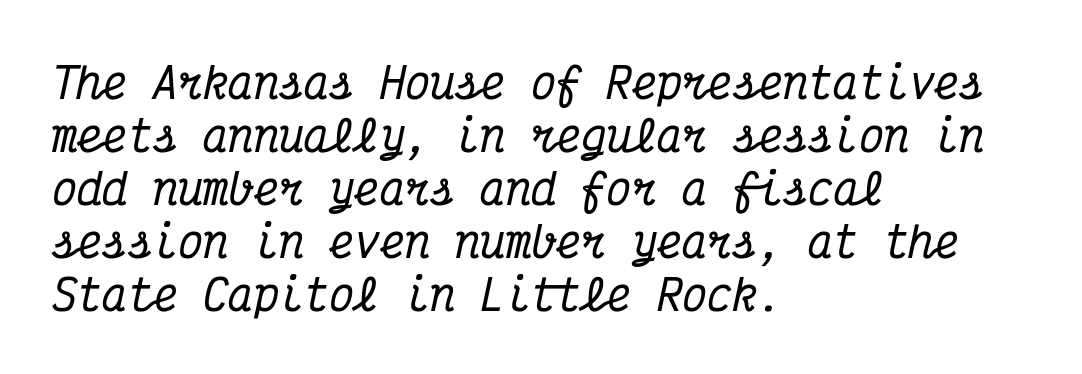
The image shows 42 px condensed serif type, italic (leaning right), monospaced; set left-aligned, normal line spacing (1.26x), normal letter spacing, not underlined; medium stroke contrast and a medium x-height.
